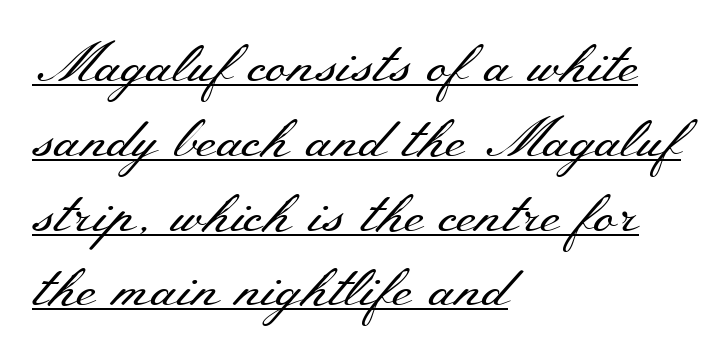
Letterform terminals end in serifs throughout the passage. The setting favours the left margin, as ordinary paragraphs usually do. This sample uses plain, unmodified letter spacing. This is underlined copy, the kind a proofreader might mark for attention. Whoever set this chose a conventional vertical rhythm. The characters are drawn with everyday or finer stroke widths.
